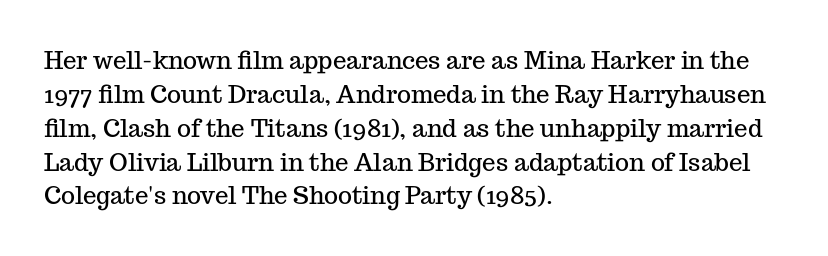
Here the glyphs are tracked normally, forming tight word shapes. A typesetter would call this leading conventional body-copy spacing. Descenders hang freely into open space. Typeset ragged right — the left edge is the straight one. Posture: upright roman.
